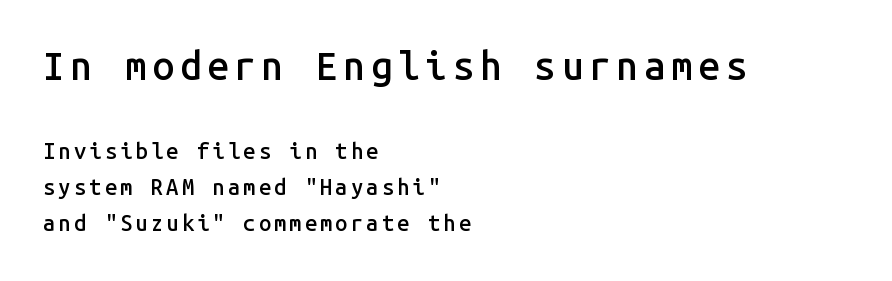
{"serif": "no", "italic": "no", "bold": "semi", "weight": "semibold", "width": "normal", "stroke_contrast": "low", "x_height": "medium", "monospaced": "yes", "underline": "no", "align": "left", "line_spacing": "normal", "line_spacing_ratio": 1.64, "larger_block": "first", "size_ratio": 1.77, "glyph_px": 39}
